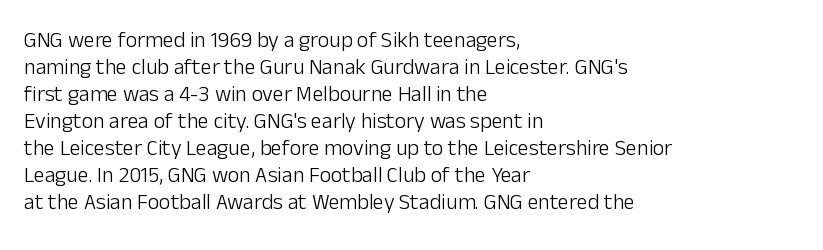
Beneath every word, the page is bare. The lettering holds an erect, upright posture throughout. Caption: face not bold, strokes unweighted. The gaps between neighbouring characters are ordinary and unremarkable.
